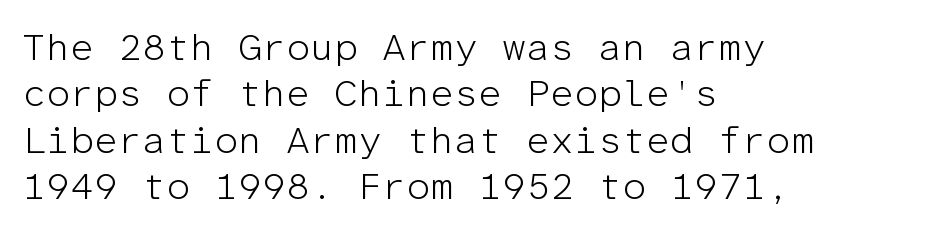
To sum up the face: it is a sans, with no serifs. Monospaced: the letters line up in strict vertical columns. Which margin do the lines hug? The left one — the right edge is uneven. What stands out about the letter spacing? Nothing — it is the standard amount.
